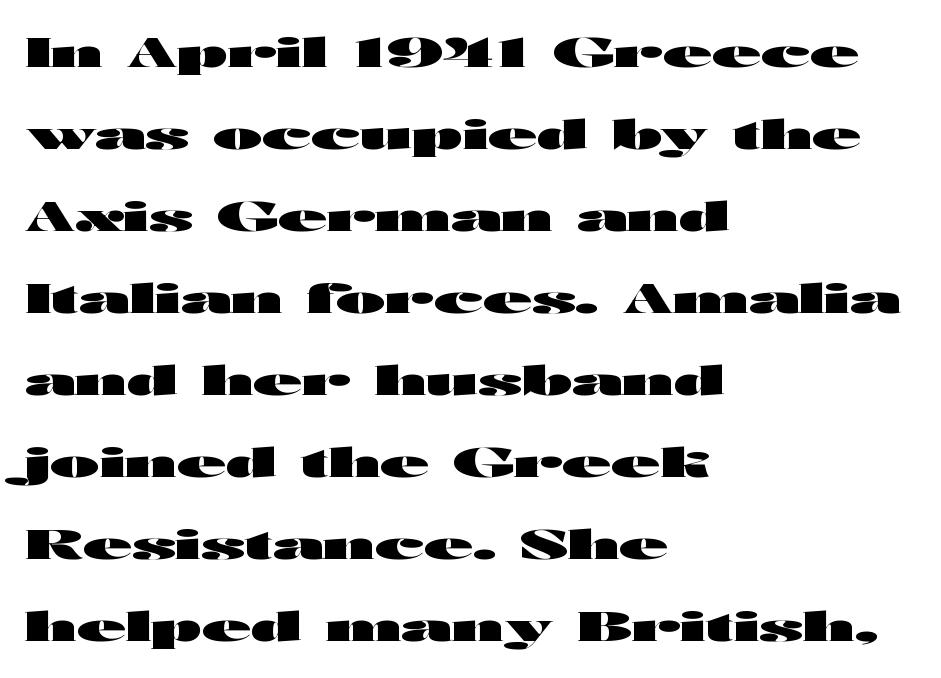
Q: Is the text bold? A: Yes.
Q: Is the text italic (slanted)? A: No, it is upright.
Q: Is the typeface a serif or a sans-serif typeface? A: Sans-serif.
Q: Is the text underlined? A: No.
Q: How is the paragraph aligned? A: Left-aligned.
Q: Is the spacing between letters normal or unusually wide? A: Normal.
Q: Is the spacing between lines tight, normal or loose? A: Loose.
Q: Width (condensed, normal, or wide)? A: Wide.
Q: Stroke contrast? A: High.
Q: x-height? A: Medium.
Q: Monospaced? A: No.
